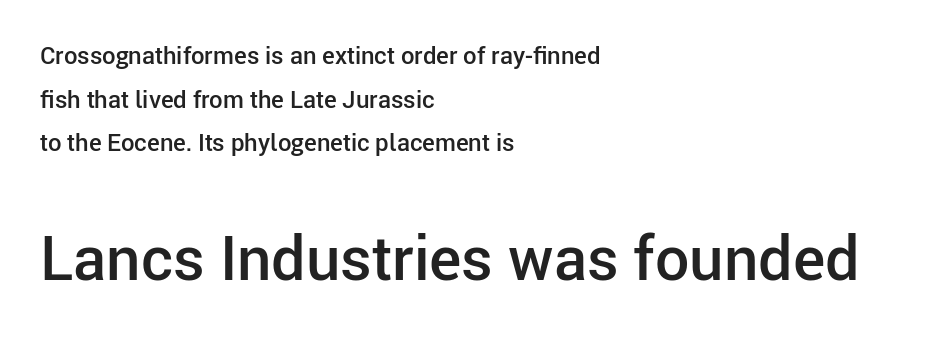
Q: Is the text bold? A: Semi-bold.
Q: Is the text italic (slanted)? A: No, it is upright.
Q: Is the typeface a serif or a sans-serif typeface? A: Sans-serif.
Q: Is the text underlined? A: No.
Q: How is the paragraph aligned? A: Left-aligned.
Q: Is the spacing between letters normal or unusually wide? A: Normal.
Q: Which block of text is set in a larger size, the first (top) or the second (bottom)? A: The second (bottom) one.
Q: Width (condensed, normal, or wide)? A: Normal.
Q: Stroke contrast? A: Low.
Q: x-height? A: Medium.
Q: Monospaced? A: No.
